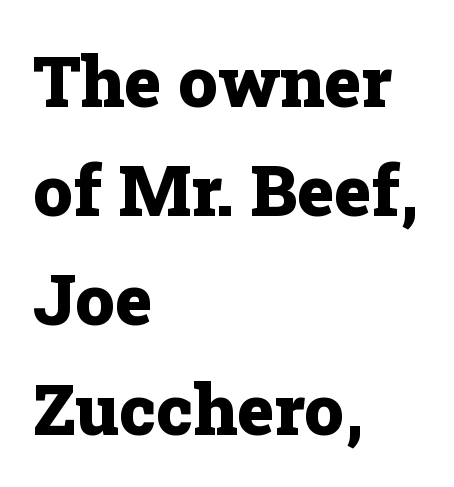
{"serif": "yes", "italic": "no", "bold": "yes", "weight": "heavy", "width": "normal", "stroke_contrast": "low", "x_height": "medium", "monospaced": "no", "underline": "no", "align": "left", "line_spacing": "normal", "line_spacing_ratio": 1.56, "letter_spacing": "normal", "letter_spacing_em": 0.0, "glyph_px": 70}
